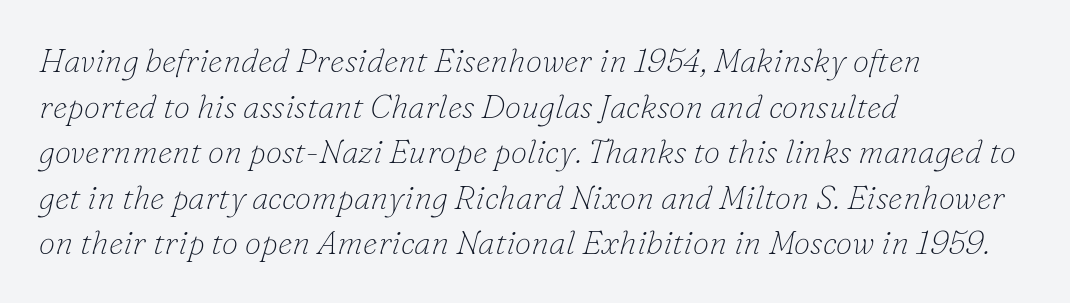
The image shows 33 px thin serif type, italic (leaning right); set left-aligned, normal line spacing (1.38x), normal letter spacing, not underlined; low stroke contrast and a small x-height.
